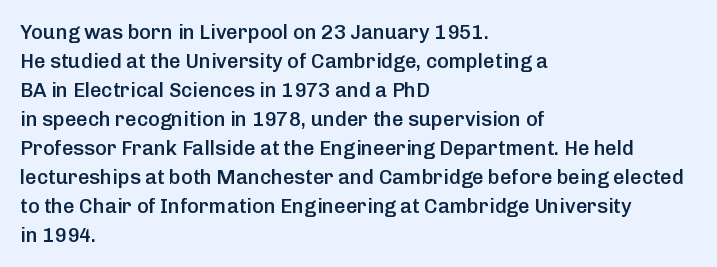
The typography opts for an upright posture over an oblique one. Descenders hang freely into open space. These lines sit exactly where default settings would place them. Stroke thickness is moderately raised; the sample reads as semibold. What stands out about the letter spacing? Nothing — it is the standard amount.
